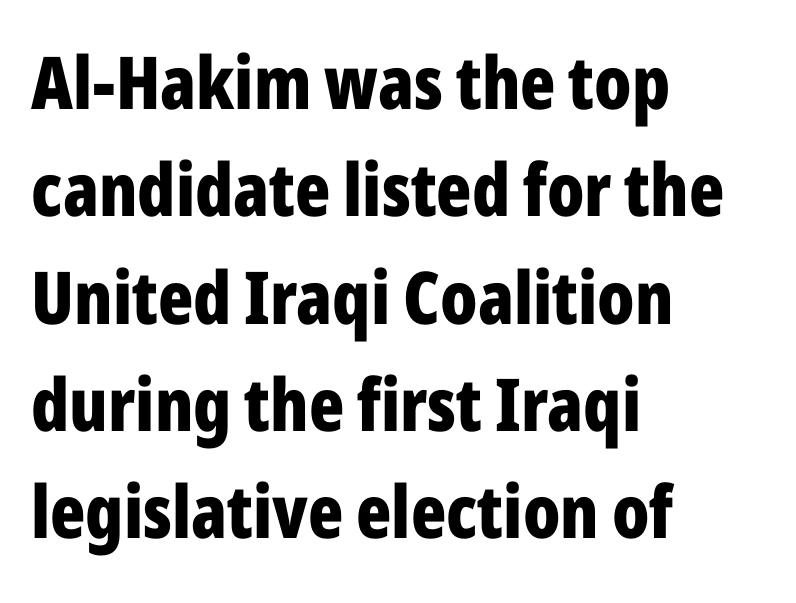
Q: Is the text bold? A: Yes.
Q: Is the text italic (slanted)? A: No, it is upright.
Q: Is the typeface a serif or a sans-serif typeface? A: Sans-serif.
Q: Is the text underlined? A: No.
Q: How is the paragraph aligned? A: Left-aligned.
Q: Is the spacing between letters normal or unusually wide? A: Normal.
Q: Is the spacing between lines tight, normal or loose? A: Normal.
Q: Width (condensed, normal, or wide)? A: Condensed.
Q: Stroke contrast? A: Low.
Q: x-height? A: Medium.
Q: Monospaced? A: No.
